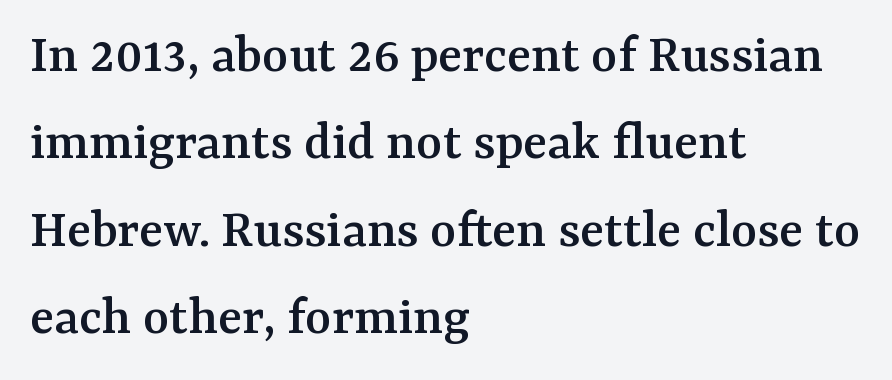
Leading matches the norm, producing a regular column. A bare baseline throughout the passage. The passage shown is typeset with a serif family. The lines in this sample share a left origin and differ only in where they stop.
